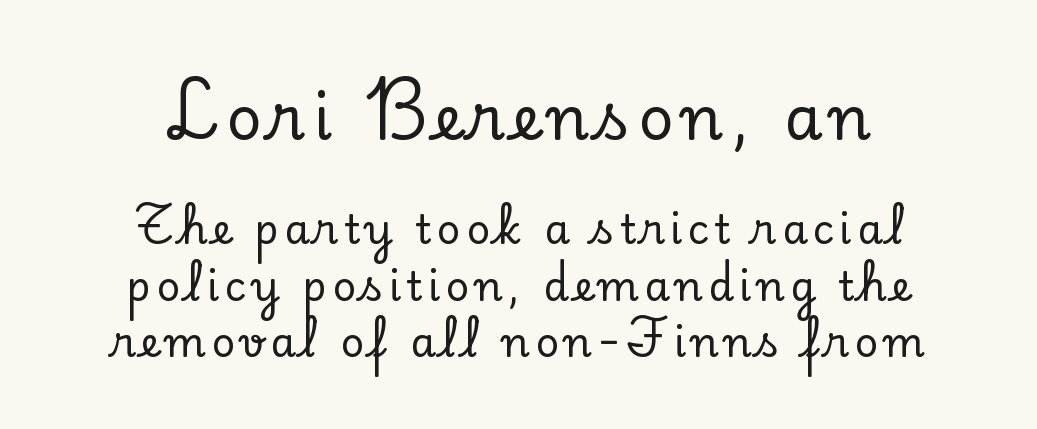
{"serif": "yes", "italic": "no", "width": "normal", "stroke_contrast": "low", "x_height": "small", "monospaced": "no", "underline": "no", "align": "center", "line_spacing": "normal", "line_spacing_ratio": 1.38, "larger_block": "first", "size_ratio": 1.49, "glyph_px": 61}
